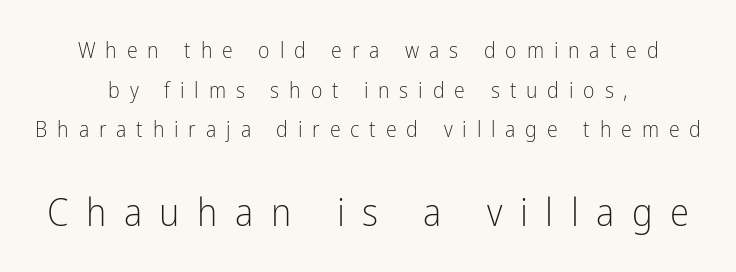
{"serif": "no", "italic": "no", "bold": "no", "weight": "light", "width": "condensed", "stroke_contrast": "low", "x_height": "medium", "monospaced": "no", "underline": "no", "align": "center", "line_spacing_ratio": 1.8, "letter_spacing": "wide", "letter_spacing_em": 0.45, "larger_block": "second", "size_ratio": 1.77, "glyph_px": 39}
